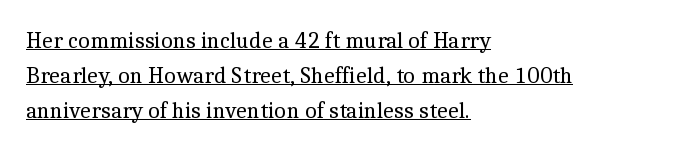
{"italic": "no", "bold": "no", "underline": "yes", "align": "left", "line_spacing": "normal", "line_spacing_ratio": 1.53, "letter_spacing": "normal", "letter_spacing_em": 0.0, "glyph_px": 23}
